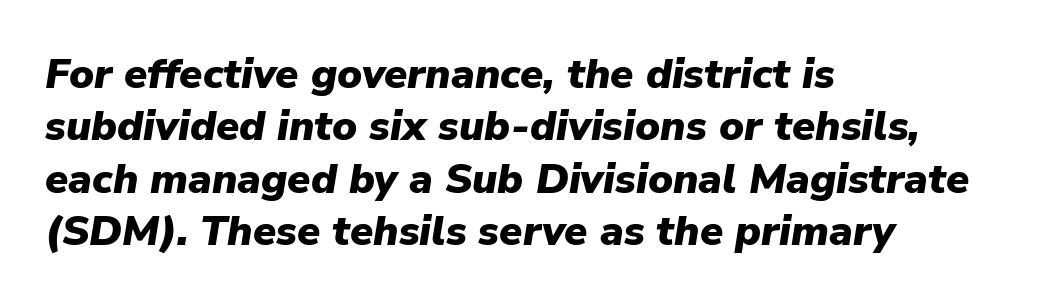
Q: Is the text bold? A: Yes.
Q: Is the text italic (slanted)? A: Yes, it leans right by about 9 degrees.
Q: Is the text underlined? A: No.
Q: How is the paragraph aligned? A: Left-aligned.
Q: Is the spacing between letters normal or unusually wide? A: Normal.
Q: Is the spacing between lines tight, normal or loose? A: Normal.
Q: Width (condensed, normal, or wide)? A: Normal.
Q: Stroke contrast? A: Low.
Q: x-height? A: Medium.
Q: Monospaced? A: No.
